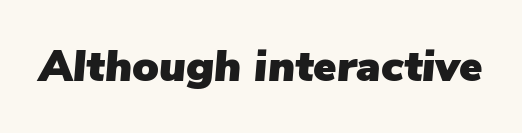
A clean baseline with only descenders dipping below it. The passage shown is typed in a proportional face where columns would drift. Standard letterfit; no display-style spreading of the glyphs. The text carries the slant typical of an italic or oblique font.
